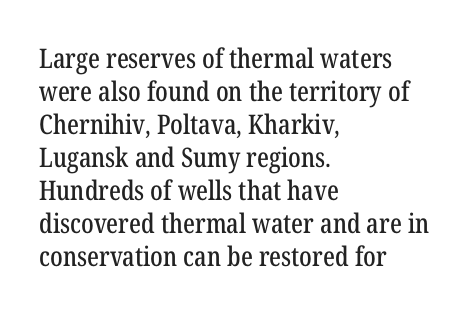
{"italic": "no", "underline": "no", "align": "left", "line_spacing_ratio": 1.22, "letter_spacing": "normal", "letter_spacing_em": 0.0, "glyph_px": 27}
